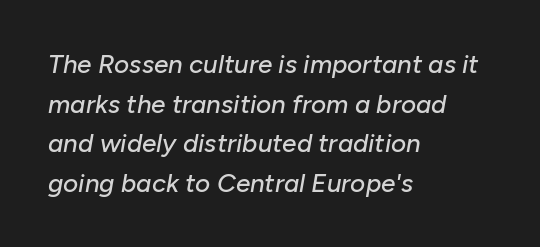
Glyph-to-glyph distance matches everyday printed text. Notice how the stems are inclined rather than vertical — that's the hallmark of italics. Honestly, the row spacing looks completely unremarkable. Bare-footed words on every line. Leftover space on each line is placed entirely after the last word.
